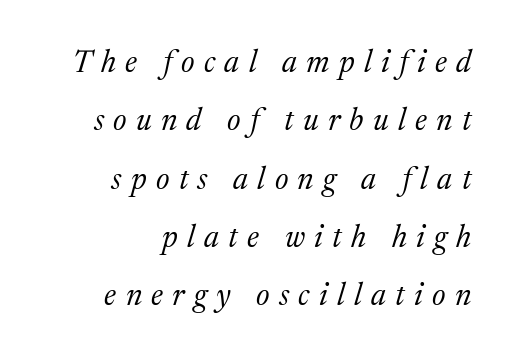
Descenders hang freely into open space. The face used here has a pronounced slope to its letters. Each word looks stretched out because of the extra space between its letters. The font is comparable to plain body text, perhaps lighter.
